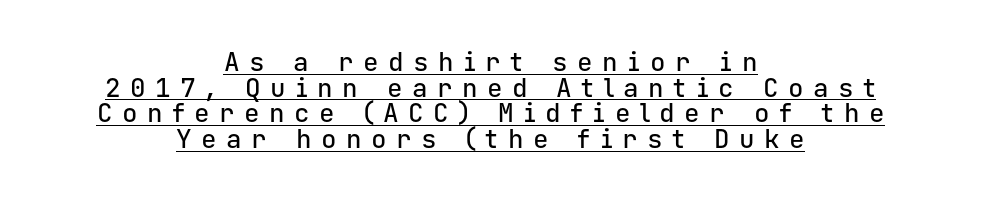
{"italic": "no", "underline": "yes", "align": "center", "line_spacing": "tight", "line_spacing_ratio": 0.99, "letter_spacing": "wide", "letter_spacing_em": 0.36, "glyph_px": 26}
